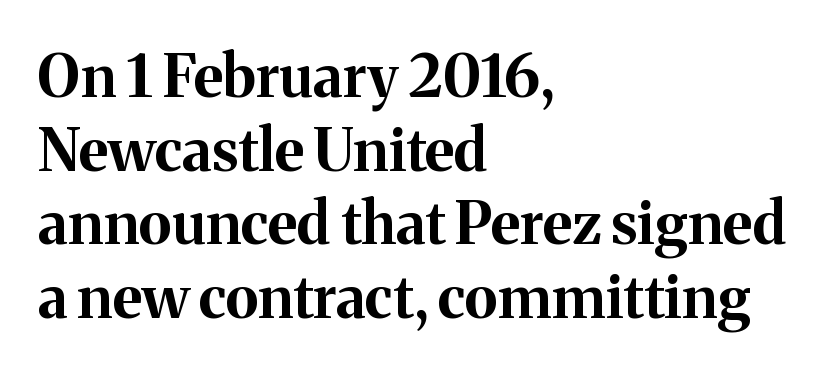
A clean baseline with only descenders dipping below it. The letters advance in unequal steps, a hallmark of proportional type. This sample keeps an unexceptional amount of space between lines. A student would call this left alignment; a typographer would say flush left, rag right. The rendering uses a bold face; every stroke is thick and dark. In terms of posture, this sample is upright.
